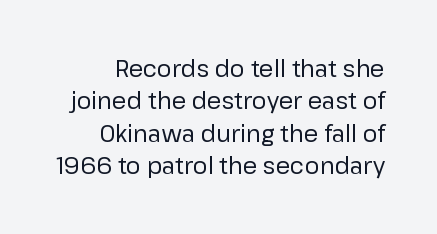
The image shows 23 px text type, upright; set normal line spacing (1.41x), normal letter spacing, not underlined.
